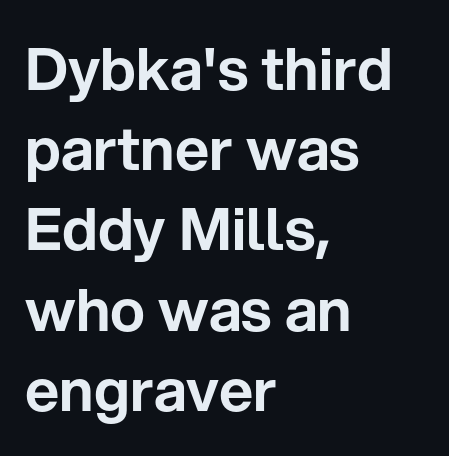
The letters stand upright; this is a roman face. Just letters on the line, the space beneath them empty. Evenly set lines give the paragraph a standard silhouette. Is the block centered? No — it sits flush against the left margin. Does the type have serifs? No, each stem ends abruptly. The letterforms sit shoulder to shoulder at normal distance.
